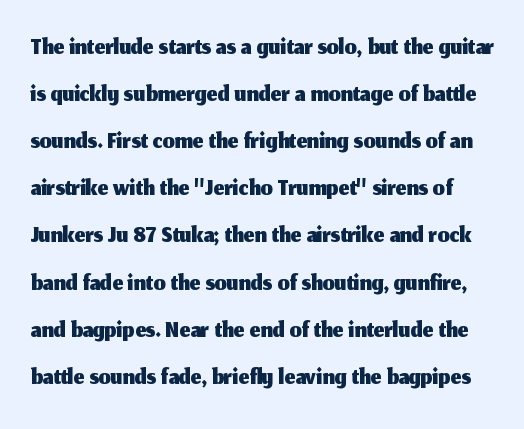
Q: Is the text italic (slanted)? A: No, it is upright.
Q: Is the typeface a serif or a sans-serif typeface? A: Sans-serif.
Q: Is the text underlined? A: No.
Q: Is the spacing between letters normal or unusually wide? A: Normal.
Q: Width (condensed, normal, or wide)? A: Normal.
Q: Stroke contrast? A: Medium.
Q: x-height? A: Medium.
Q: Monospaced? A: No.
